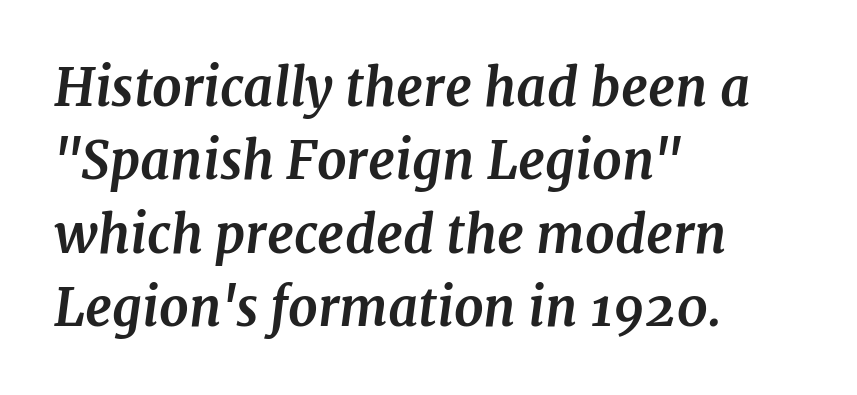
{"serif": "yes", "italic": "yes", "lean": "right", "slant_degrees": 7, "bold": "yes", "weight": "bold", "width": "normal", "stroke_contrast": "medium", "x_height": "medium", "monospaced": "no", "underline": "no", "align": "left", "line_spacing": "normal", "line_spacing_ratio": 1.41, "letter_spacing": "normal", "letter_spacing_em": 0.0, "glyph_px": 52}
